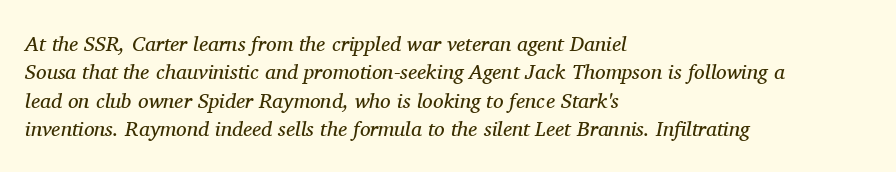
The cut favours lightness, reaching ordinary text weight at its darkest. Letter spacing: default. The block of text has a typical density, with ordinary space between rows. The compositor pushed each line to the left boundary. Notice how the stems are inclined rather than vertical — that's the hallmark of italics.
